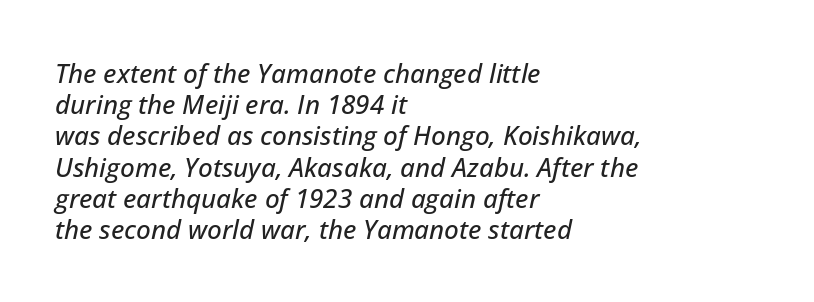
You can tell it's italic because the verticals aren't actually vertical. The rendering keeps characters at their native spacing. The string is rendered with underlining switched off. Horizontally, the lines are justified to the leading edge only.
